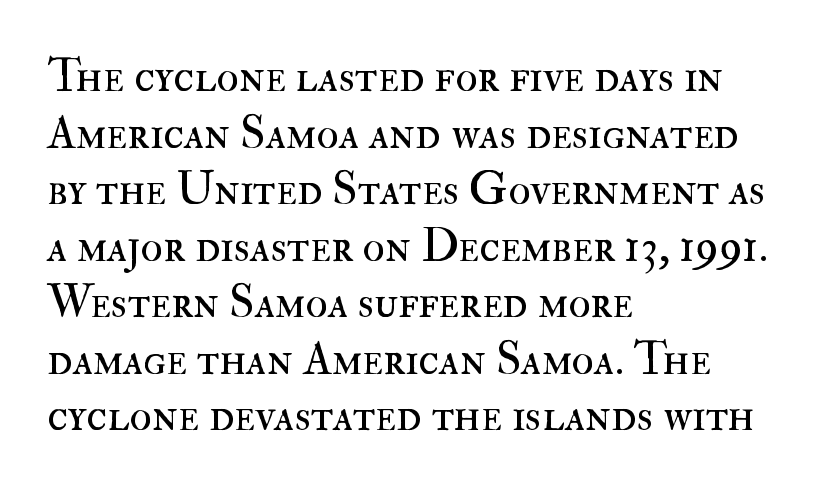
Q: Is the text bold? A: No.
Q: Is the text italic (slanted)? A: No, it is upright.
Q: Is the text underlined? A: No.
Q: How is the paragraph aligned? A: Left-aligned.
Q: Is the spacing between letters normal or unusually wide? A: Normal.
Q: Width (condensed, normal, or wide)? A: Normal.
Q: Stroke contrast? A: High.
Q: x-height? A: Small.
Q: Monospaced? A: No.
